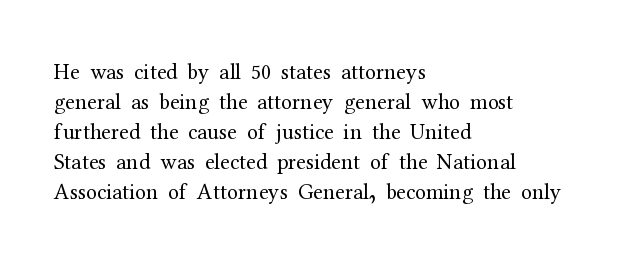
{"italic": "no", "bold": "no", "underline": "no", "align": "left", "line_spacing": "normal", "line_spacing_ratio": 1.36, "letter_spacing": "normal", "letter_spacing_em": 0.0, "glyph_px": 22}
